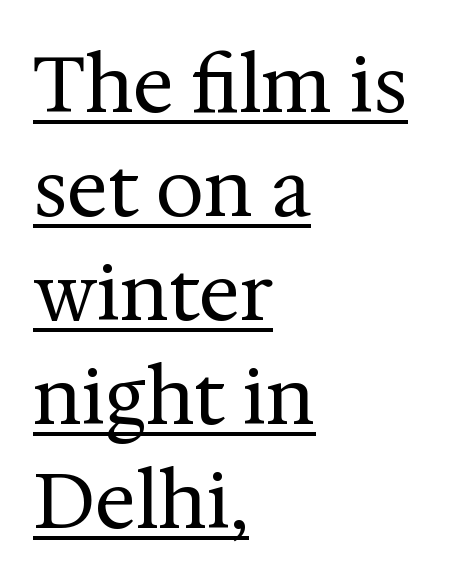
Vertical spacing — default. The passage shown is typed in a proportional face where columns would drift. Tall strokes in this sample are plumb rather than angled. A light-to-regular cut is what we see here. There is no visible air inserted between adjacent glyphs. This is underlined copy, the kind a proofreader might mark for attention.
